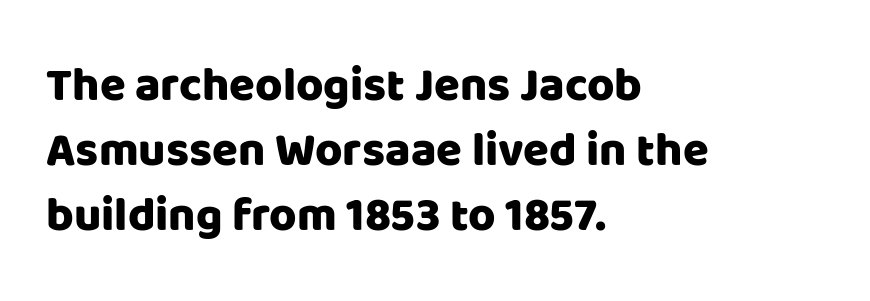
Clear beneath every line of the passage. You could not count columns in this text — the font is proportionally spaced. Reading down the block, your eye returns to a fixed left position each line. Note: no serifs on the glyphs.
